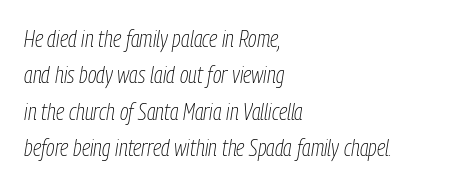
{"italic": "yes", "lean": "right", "slant_degrees": 9, "bold": "no", "underline": "no", "align": "left", "line_spacing": "normal", "line_spacing_ratio": 1.58, "letter_spacing": "normal", "letter_spacing_em": 0.0, "glyph_px": 23}
